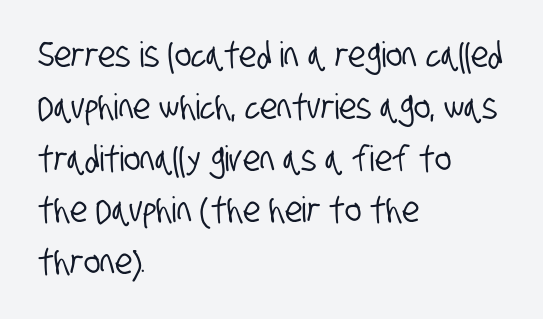
How are the letters spaced? Ordinarily, with no added tracking. Underlining? Definitely not there. What's the leading like? Ordinary, nothing unusual. The paragraph has a hard left edge and a soft right edge. Spacing verdict: proportional, widths tailored to each character.
